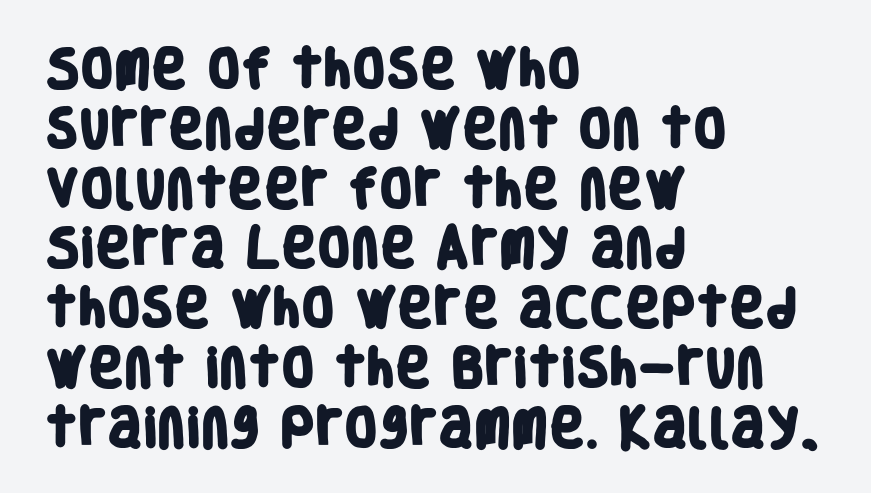
The image shows 43 px heavy, condensed sans-serif type; set left-aligned, normal line spacing (1.39x), normal letter spacing, not underlined; low stroke contrast and a large x-height.
